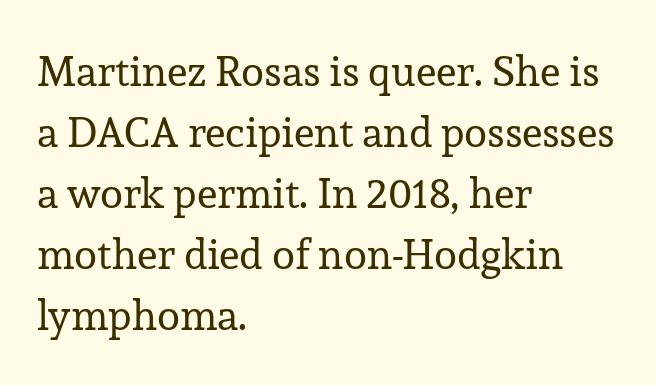
The image shows 42 px regular-weight serif type, upright; set left-aligned, normal line spacing (1.45x), normal letter spacing, not underlined; low stroke contrast and a medium x-height.
